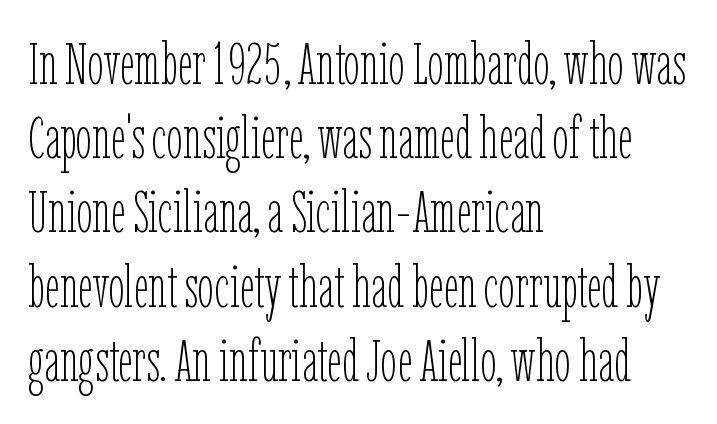
Q: Is the text bold? A: No.
Q: Is the text italic (slanted)? A: No, it is upright.
Q: Is the text underlined? A: No.
Q: How is the paragraph aligned? A: Left-aligned.
Q: Is the spacing between letters normal or unusually wide? A: Normal.
Q: Is the spacing between lines tight, normal or loose? A: Normal.
Q: Width (condensed, normal, or wide)? A: Condensed.
Q: Stroke contrast? A: Low.
Q: x-height? A: Medium.
Q: Monospaced? A: No.
